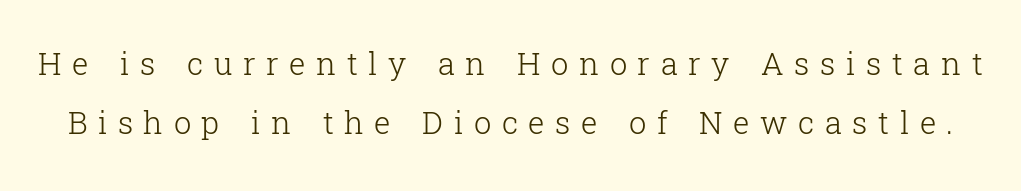
The image shows 31 px light serif type, upright; set loose line spacing (1.91x), unusually wide letter spacing (+0.34 em), not underlined; low stroke contrast and a medium x-height.
